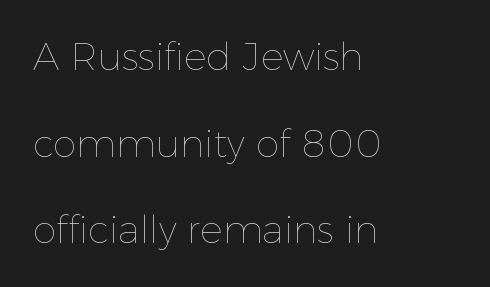
The tracking reads as untouched default to a designer's eye. Interline gaps are noticeably wide in this sample. The passage shown is typed in a proportional face where columns would drift. Compared with a centered layout, this one pins lines to the left instead.
